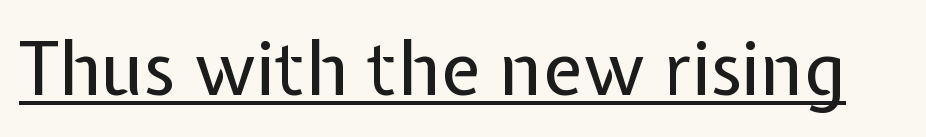
The face used here appears with an underline applied. The strokes are not fattened; the text isn't bold. You can tell from the bare stems that sans-serif type was used. Varying glyph widths throughout — classic text-font behaviour. The axis of the letterforms is exactly vertical. Nothing unusual about the tracking: characters are spaced as the font intends.
